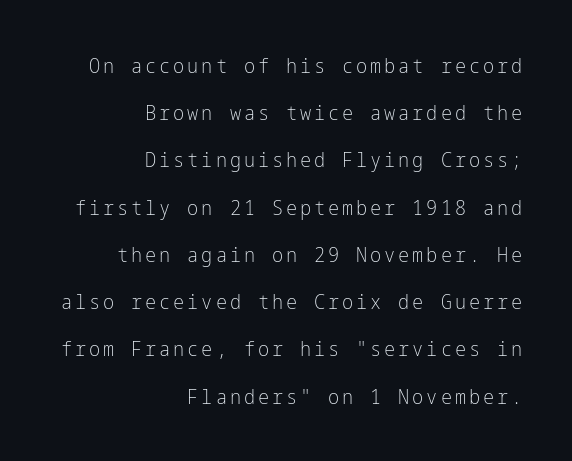
This is roman type, the default non-slanted kind. The passage shown is not underscored anywhere. Unbolded letterforms with no extra heft. Leading is clearly above the norm, producing a sparse column. These lines are set flush right with a ragged left edge.
